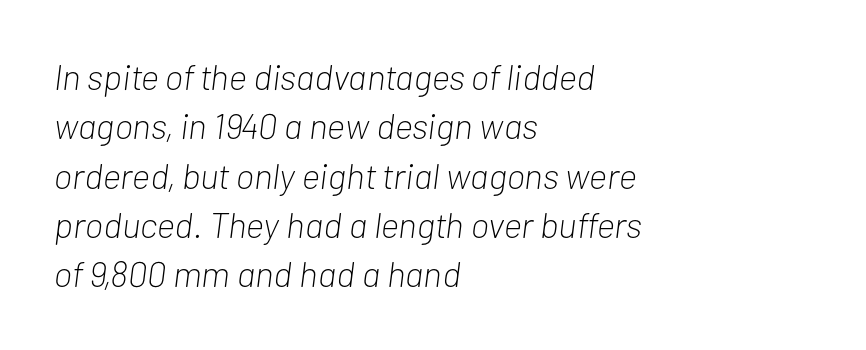
{"italic": "yes", "lean": "right", "slant_degrees": 7, "bold": "no", "weight": "light", "width": "condensed", "stroke_contrast": "low", "x_height": "medium", "monospaced": "no", "underline": "no", "align": "left", "line_spacing": "normal", "line_spacing_ratio": 1.37, "letter_spacing": "normal", "letter_spacing_em": 0.0, "glyph_px": 36}
